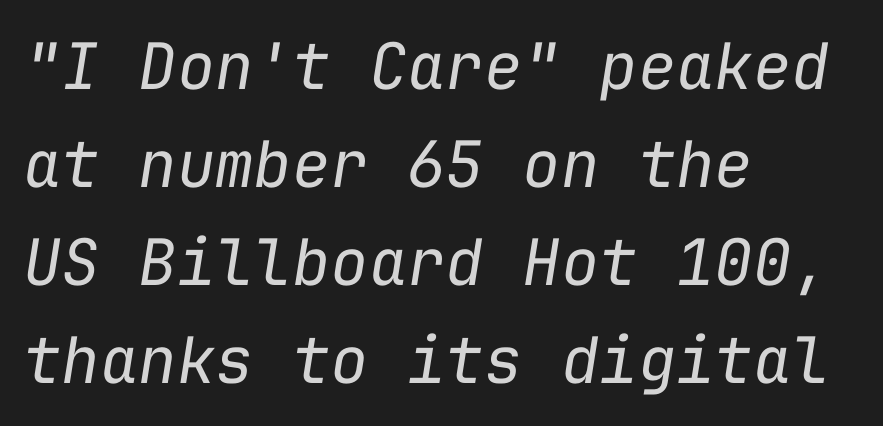
The image shows 64 px regular-weight type, italic (leaning right), monospaced; set left-aligned, normal line spacing (1.53x), normal letter spacing, not underlined; low stroke contrast and a medium x-height.
